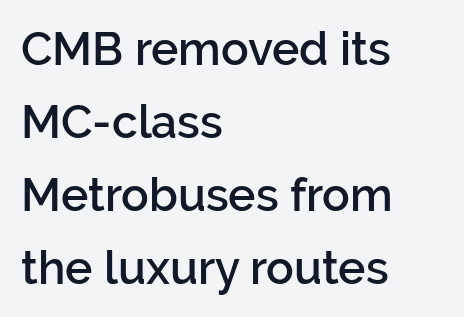
{"serif": "no", "italic": "no", "bold": "semi", "weight": "semibold", "width": "normal", "stroke_contrast": "low", "x_height": "medium", "monospaced": "no", "underline": "no", "align": "left", "line_spacing": "normal", "line_spacing_ratio": 1.59, "letter_spacing": "normal", "letter_spacing_em": 0.0, "glyph_px": 46}
